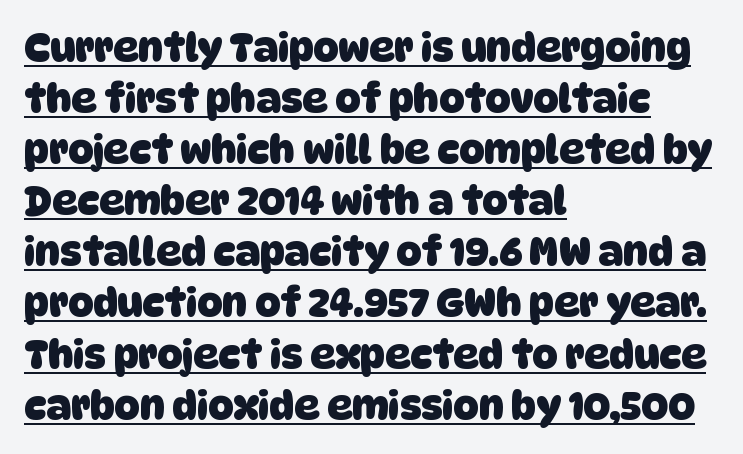
This is heavy type, rendered in bold. Each line starts at the same left margin while the right side varies. The space between consecutive lines is moderate. Observe the ordinary spacing: letters are neighbours, not strangers.
